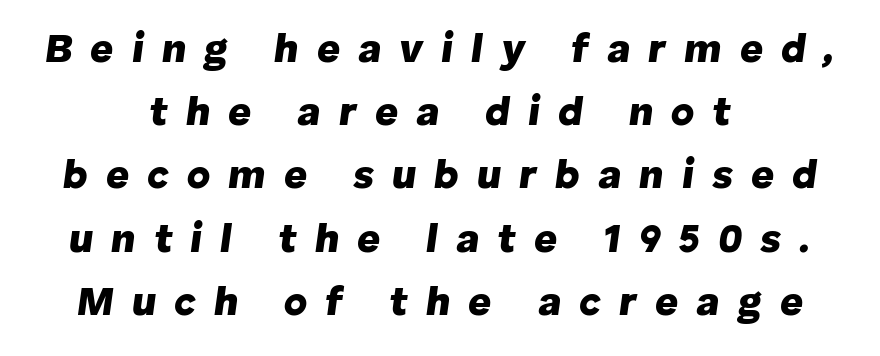
The image shows 40 px heavy type, italic (leaning right); set centered, normal line spacing (1.58x), unusually wide letter spacing (+0.45 em), not underlined; low stroke contrast and a medium x-height.
